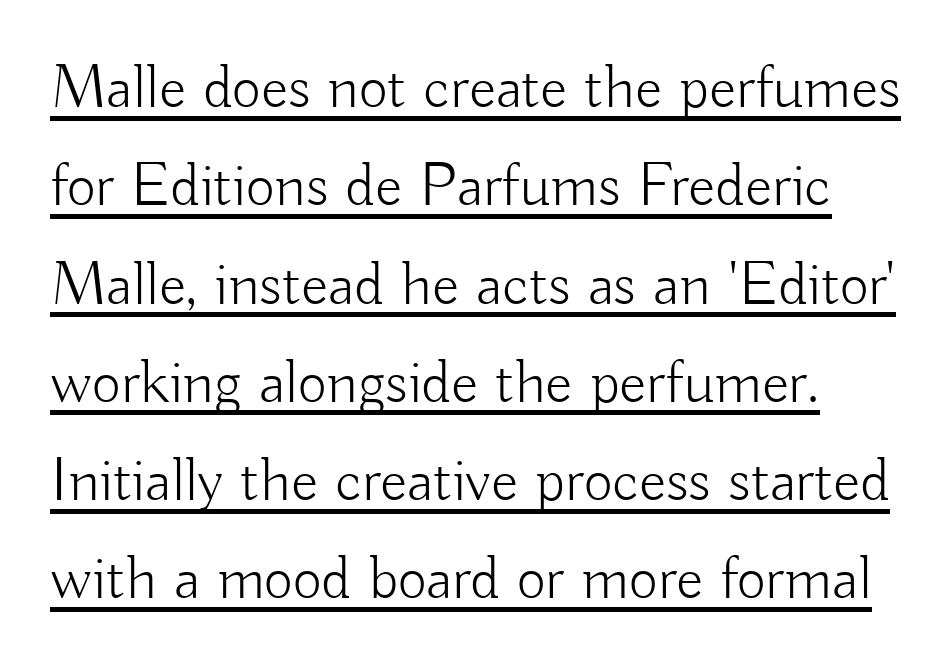
Q: Is the text bold? A: No.
Q: Is the text italic (slanted)? A: No, it is upright.
Q: Is the typeface a serif or a sans-serif typeface? A: Sans-serif.
Q: Is the text underlined? A: Yes.
Q: Is the spacing between letters normal or unusually wide? A: Normal.
Q: Is the spacing between lines tight, normal or loose? A: Normal.
Q: Width (condensed, normal, or wide)? A: Normal.
Q: Stroke contrast? A: Low.
Q: x-height? A: Small.
Q: Monospaced? A: No.
